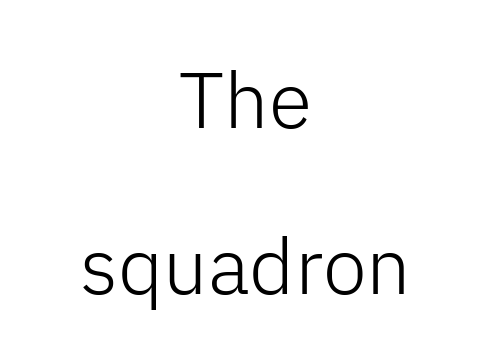
Q: Is the text bold? A: No.
Q: Is the text italic (slanted)? A: No, it is upright.
Q: Is the typeface a serif or a sans-serif typeface? A: Sans-serif.
Q: Is the text underlined? A: No.
Q: How is the paragraph aligned? A: Centered.
Q: Is the spacing between letters normal or unusually wide? A: Normal.
Q: Is the spacing between lines tight, normal or loose? A: Loose.
Q: Width (condensed, normal, or wide)? A: Normal.
Q: Stroke contrast? A: Low.
Q: x-height? A: Medium.
Q: Monospaced? A: No.
